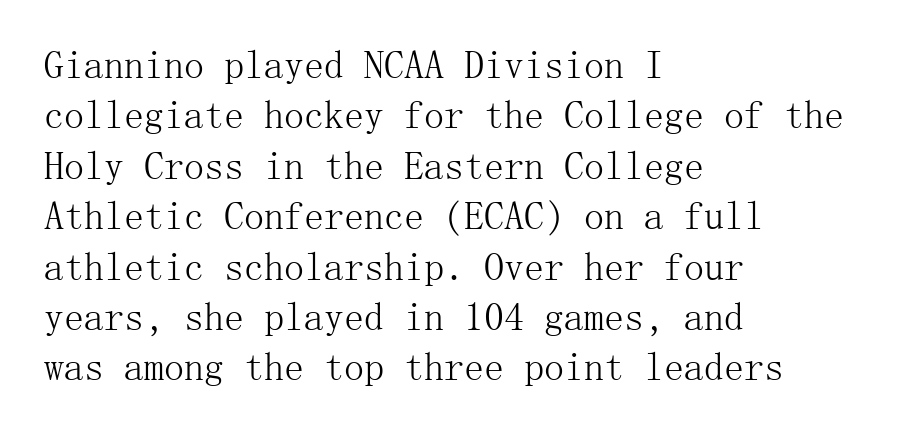
The image shows 40 px light serif type, upright; set left-aligned, normal line spacing (1.26x), normal letter spacing, not underlined; medium stroke contrast and a medium x-height.
